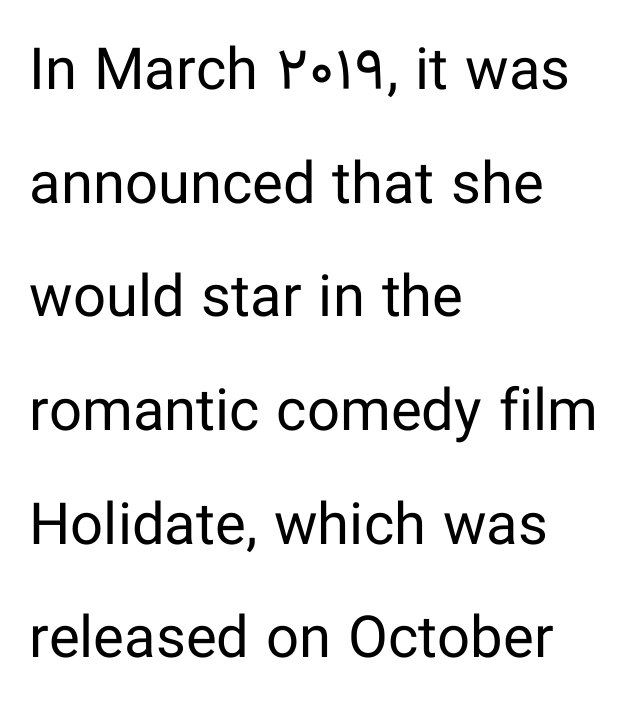
Q: Is the text bold? A: No.
Q: Is the text italic (slanted)? A: No, it is upright.
Q: Is the typeface a serif or a sans-serif typeface? A: Sans-serif.
Q: Is the text underlined? A: No.
Q: How is the paragraph aligned? A: Left-aligned.
Q: Is the spacing between letters normal or unusually wide? A: Normal.
Q: Is the spacing between lines tight, normal or loose? A: Loose.
Q: Width (condensed, normal, or wide)? A: Normal.
Q: Stroke contrast? A: Low.
Q: x-height? A: Medium.
Q: Monospaced? A: No.
